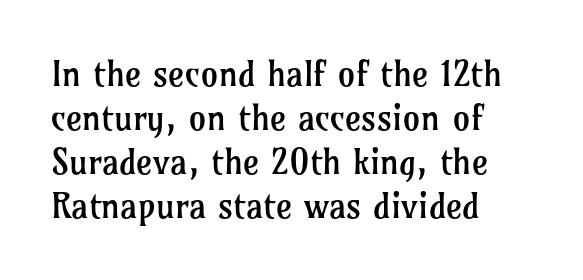
No extra ink here — the face is not bold. Visually the block forms a straight wall on the left and a jagged coastline on the right. Old-style or modern, the face here clearly has serifs. A typesetter would mark this as roman, not italic. Character widths vary here, with narrow letters taking less room than wide ones. Words float on clear page, feet unadorned.
